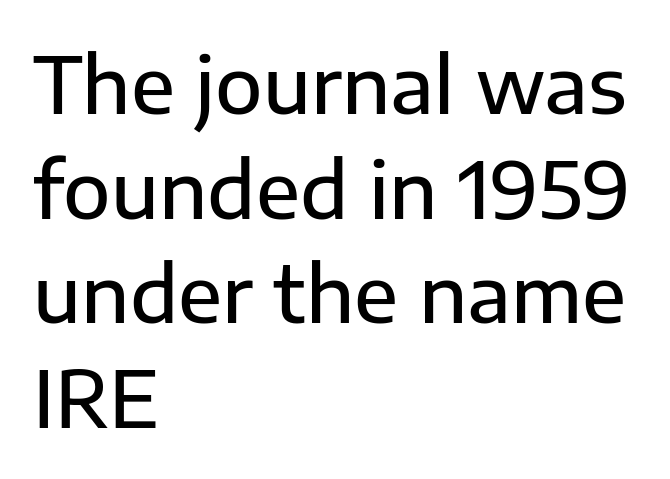
Q: Is the text italic (slanted)? A: No, it is upright.
Q: Is the typeface a serif or a sans-serif typeface? A: Sans-serif.
Q: Is the text underlined? A: No.
Q: How is the paragraph aligned? A: Left-aligned.
Q: Is the spacing between letters normal or unusually wide? A: Normal.
Q: Is the spacing between lines tight, normal or loose? A: Normal.
Q: Width (condensed, normal, or wide)? A: Normal.
Q: Stroke contrast? A: Low.
Q: x-height? A: Medium.
Q: Monospaced? A: No.
